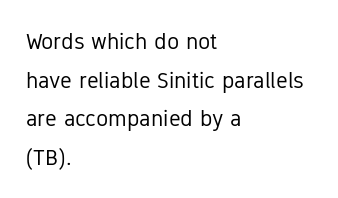
{"italic": "no", "bold": "no", "underline": "no", "align": "left", "line_spacing": "normal", "line_spacing_ratio": 1.68, "letter_spacing": "normal", "letter_spacing_em": 0.0, "glyph_px": 23}
